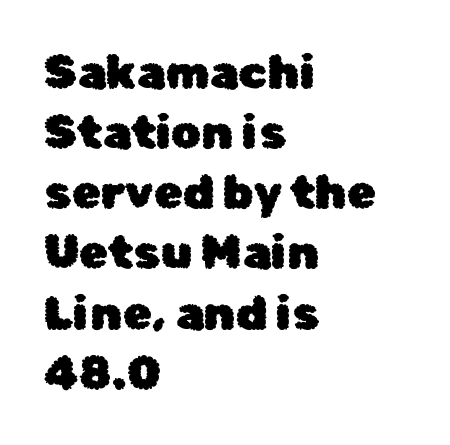
Posture: vertical. These lines are rendered in a variable-pitch font. Type style note: lacks serifs. The passage shown has conventional tracking throughout. Bare-footed words on every line.
